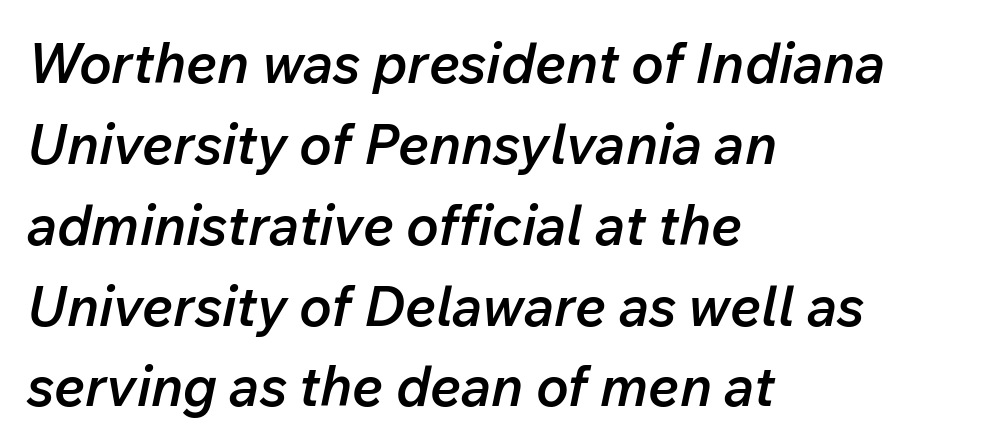
{"italic": "yes", "lean": "right", "slant_degrees": 12, "bold": "semi", "weight": "semibold", "width": "normal", "stroke_contrast": "low", "x_height": "medium", "monospaced": "no", "underline": "no", "align": "left", "line_spacing": "normal", "line_spacing_ratio": 1.47, "letter_spacing": "normal", "letter_spacing_em": 0.0, "glyph_px": 55}
